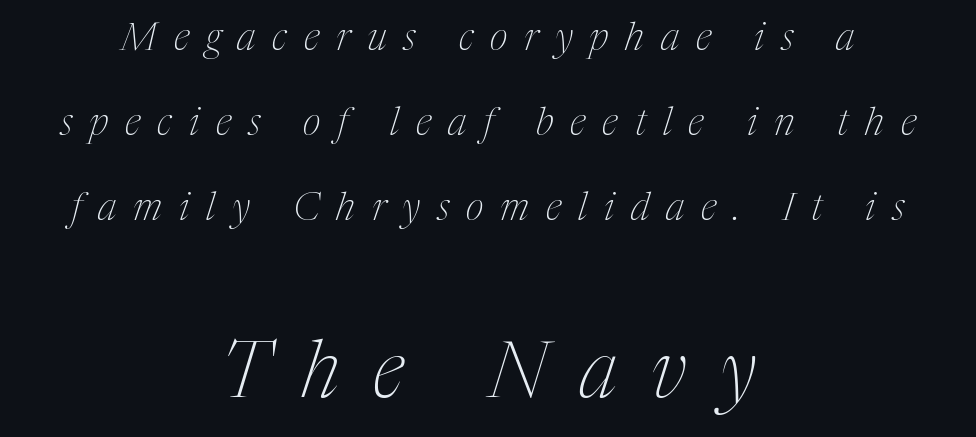
The image shows 78 px thin, condensed serif type, italic (leaning right); set centered, loose line spacing (2.18x), unusually wide letter spacing (+0.43 em), not underlined; the second (bottom) block is 2.0x larger; medium stroke contrast and a medium x-height.
